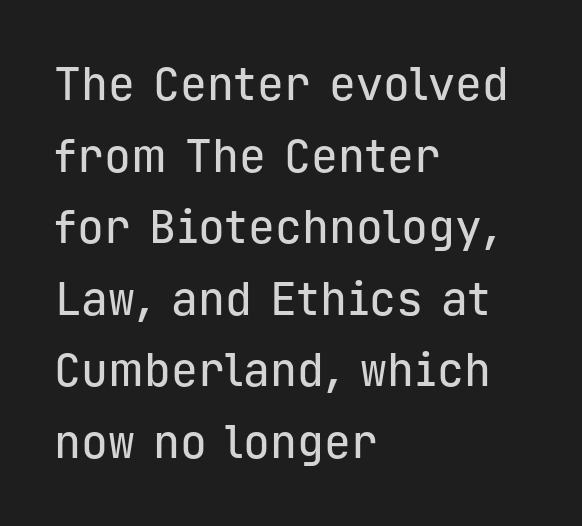
Q: Is the text italic (slanted)? A: No, it is upright.
Q: Is the typeface a serif or a sans-serif typeface? A: Sans-serif.
Q: Is the text underlined? A: No.
Q: How is the paragraph aligned? A: Left-aligned.
Q: Is the spacing between letters normal or unusually wide? A: Normal.
Q: Is the spacing between lines tight, normal or loose? A: Normal.
Q: Width (condensed, normal, or wide)? A: Normal.
Q: Stroke contrast? A: Low.
Q: x-height? A: Medium.
Q: Monospaced? A: Yes.
